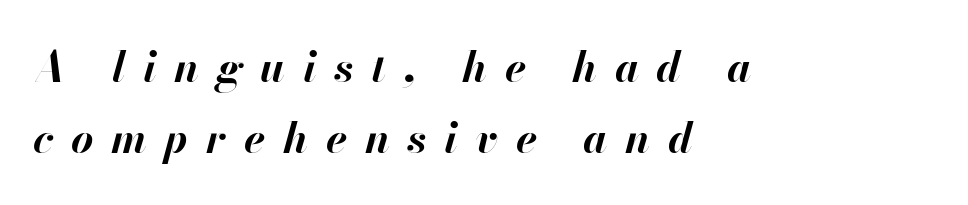
This sample has the flowing, uneven cadence of proportional lettering. Compared with a centered layout, this one pins lines to the left instead. The line texture is sparse and dotted thanks to wide tracking. Strong, thick strokes mark this as bold type. Honestly, the row spacing looks completely unremarkable. Honestly, there is no underline to notice here at all.
